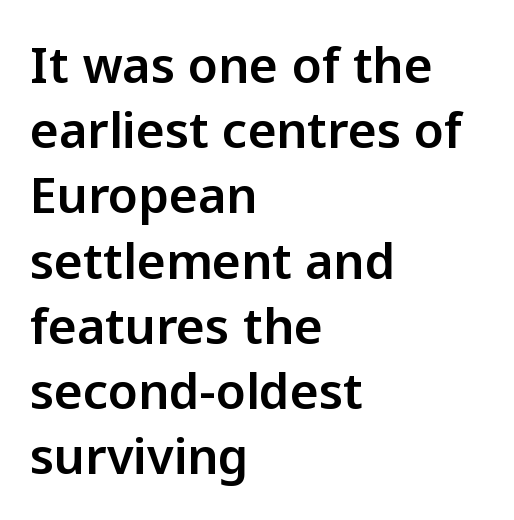
The lines are quadded left. Just letters on the line, the space beneath them empty. The characters display no serif detailing; their extremities are plain. Ordinary non-slanted type is in use.
